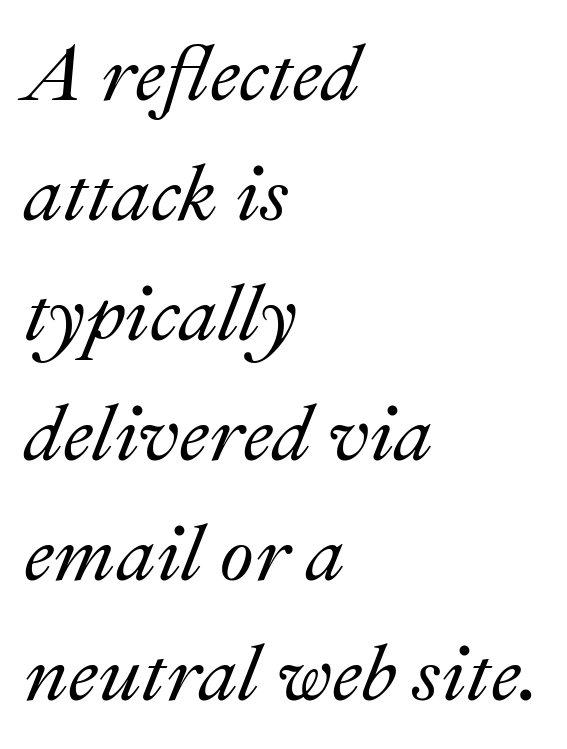
Q: Is the text italic (slanted)? A: Yes, it leans right by about 22 degrees.
Q: Is the text underlined? A: No.
Q: How is the paragraph aligned? A: Left-aligned.
Q: Is the spacing between letters normal or unusually wide? A: Normal.
Q: Is the spacing between lines tight, normal or loose? A: Normal.
Q: Width (condensed, normal, or wide)? A: Normal.
Q: Stroke contrast? A: Medium.
Q: x-height? A: Small.
Q: Monospaced? A: No.
